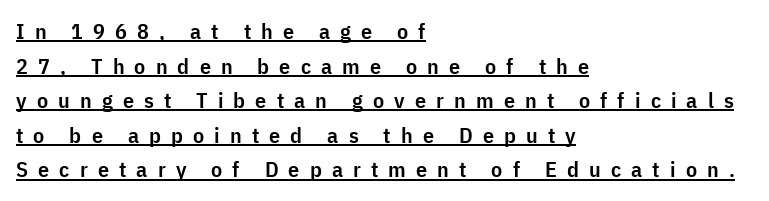
Q: Is the text bold? A: Semi-bold.
Q: Is the text italic (slanted)? A: No, it is upright.
Q: Is the text underlined? A: Yes.
Q: How is the paragraph aligned? A: Left-aligned.
Q: Is the spacing between letters normal or unusually wide? A: Unusually wide.
Q: Is the spacing between lines tight, normal or loose? A: Normal.
